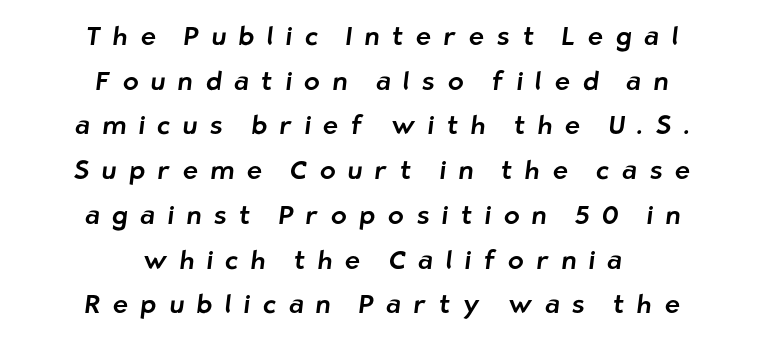
Q: Is the text underlined? A: No.
Q: How is the paragraph aligned? A: Centered.
Q: Is the spacing between letters normal or unusually wide? A: Unusually wide.
